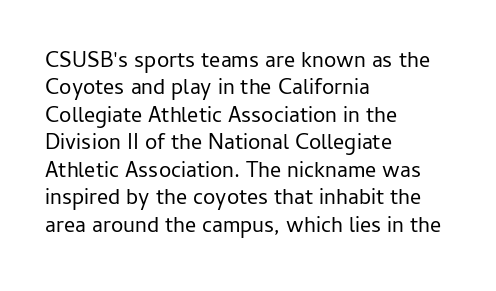
{"italic": "no", "bold": "no", "underline": "no", "align": "left", "line_spacing": "normal", "line_spacing_ratio": 1.25, "letter_spacing": "normal", "letter_spacing_em": 0.0, "glyph_px": 22}
